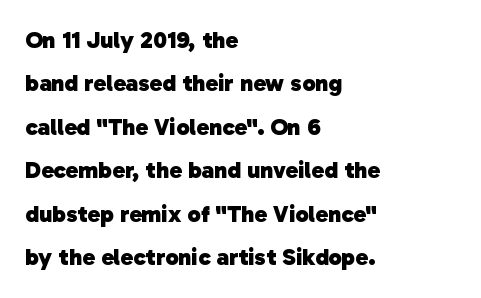
Any mark beneath the type? The region is blank. Typographic density is high because the face is bold. Students, note that the glyphs here touch the page at normal intervals. A student would call this left alignment; a typographer would say flush left, rag right.
